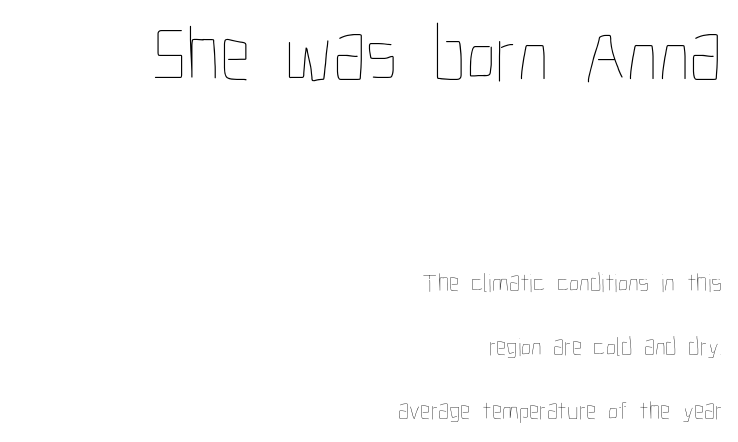
{"italic": "no", "bold": "no", "weight": "thin", "width": "condensed", "stroke_contrast": "low", "x_height": "medium", "monospaced": "no", "underline": "no", "align": "right", "line_spacing": "loose", "line_spacing_ratio": 2.46, "letter_spacing": "normal", "letter_spacing_em": 0.0, "larger_block": "first", "size_ratio": 3.0, "glyph_px": 78}
